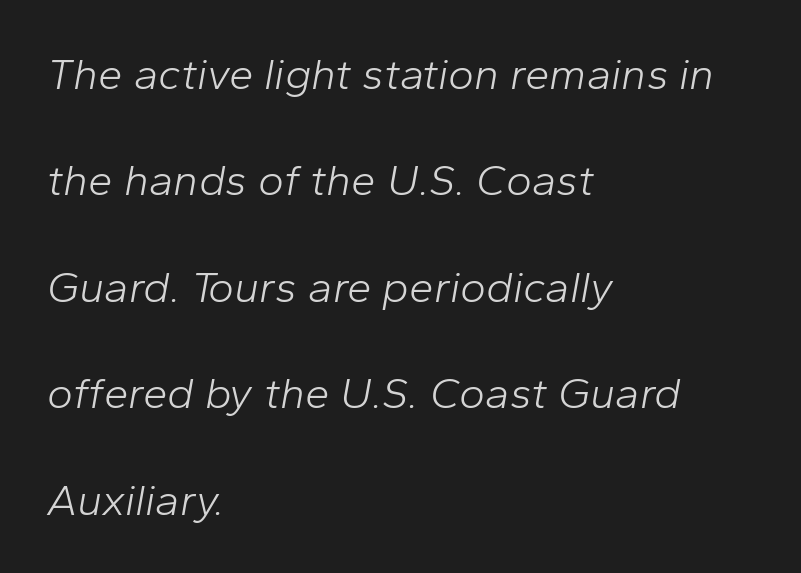
Q: Is the text bold? A: No.
Q: Is the text italic (slanted)? A: Yes, it leans right by about 10 degrees.
Q: Is the text underlined? A: No.
Q: How is the paragraph aligned? A: Left-aligned.
Q: Is the spacing between letters normal or unusually wide? A: Normal.
Q: Is the spacing between lines tight, normal or loose? A: Loose.
Q: Width (condensed, normal, or wide)? A: Normal.
Q: Stroke contrast? A: Low.
Q: x-height? A: Medium.
Q: Monospaced? A: No.
